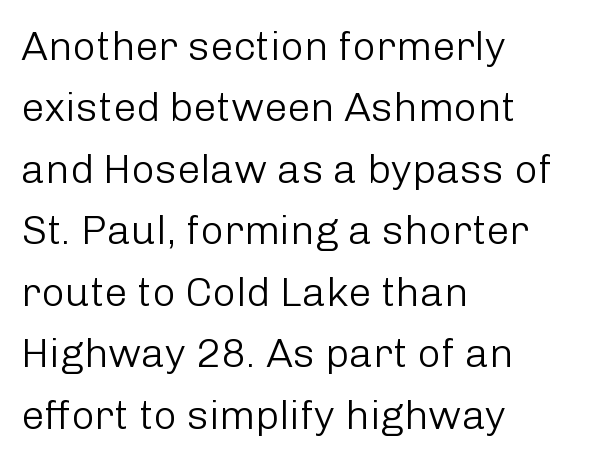
Q: Is the text bold? A: No.
Q: Is the text italic (slanted)? A: No, it is upright.
Q: Is the typeface a serif or a sans-serif typeface? A: Sans-serif.
Q: Is the text underlined? A: No.
Q: How is the paragraph aligned? A: Left-aligned.
Q: Is the spacing between letters normal or unusually wide? A: Normal.
Q: Is the spacing between lines tight, normal or loose? A: Normal.
Q: Width (condensed, normal, or wide)? A: Normal.
Q: Stroke contrast? A: Low.
Q: x-height? A: Medium.
Q: Monospaced? A: No.
